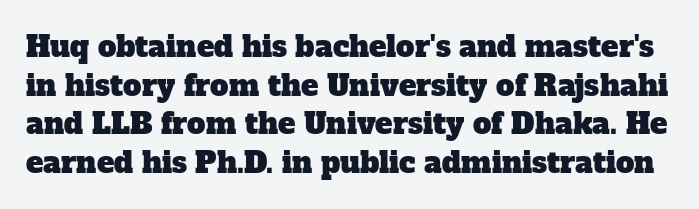
Q: Is the typeface a serif or a sans-serif typeface? A: Serif.
Q: Is the text underlined? A: No.
Q: Is the spacing between letters normal or unusually wide? A: Normal.
Q: Is the spacing between lines tight, normal or loose? A: Normal.
Q: Width (condensed, normal, or wide)? A: Normal.
Q: Stroke contrast? A: Low.
Q: x-height? A: Medium.
Q: Monospaced? A: No.
